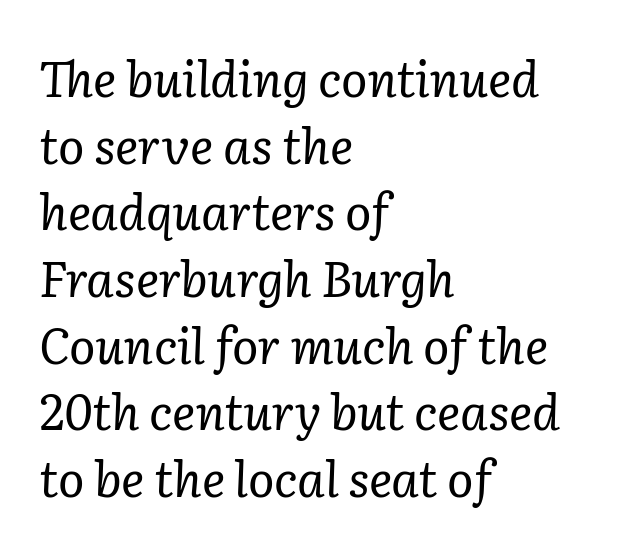
This block has exactly the height ordinary leading produces. The lines are quadded left. On a weight scale, this lands at 450 or below. The lettering tilts uniformly, giving the passage an italic look. Stroke terminals: seriffed.
